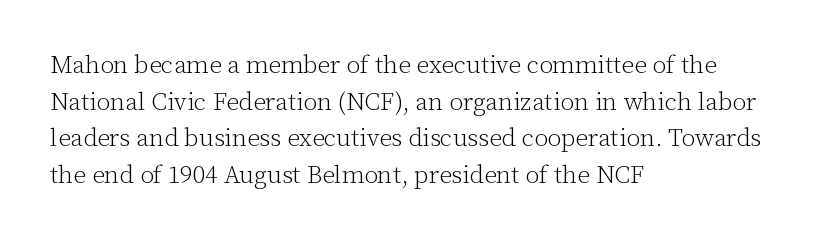
{"italic": "no", "bold": "no", "underline": "no", "align": "left", "line_spacing": "normal", "line_spacing_ratio": 1.47, "letter_spacing": "normal", "letter_spacing_em": 0.0, "glyph_px": 25}
